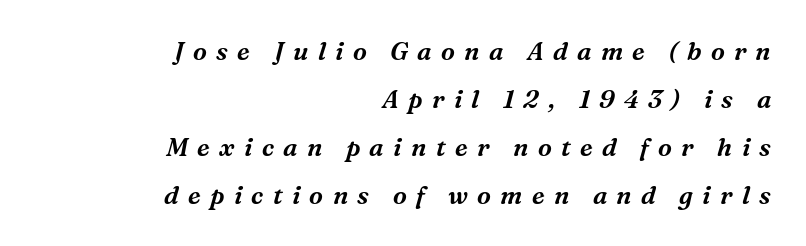
The face used here is rendered with a markedly widened letterfit. The leading is generous, giving the passage an open texture. Yep, that's italic — everything's leaning. One-word summary of the alignment: right. Just letters on the line, the space beneath them empty.
